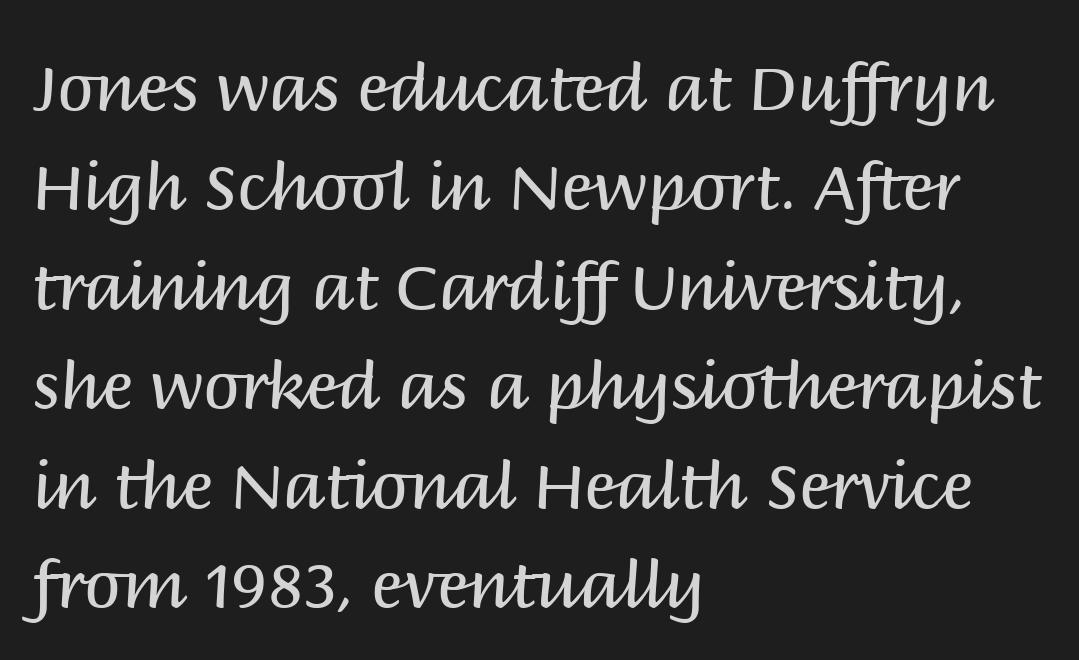
The tracking reads as untouched default to a designer's eye. Horizontal bands of white between lines are of average thickness. The letters advance in unequal steps, a hallmark of proportional type. Summary of weight: not heavy and not bold. Horizontally, the lines are justified to the leading edge only.
